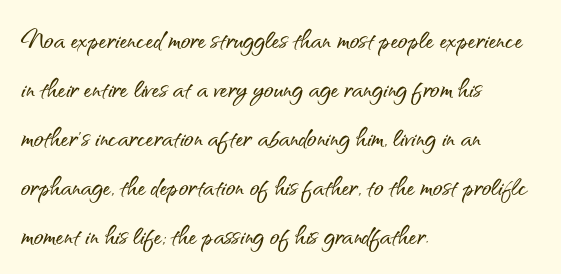
Q: Is the text italic (slanted)? A: Yes.
Q: Is the typeface a serif or a sans-serif typeface? A: Sans-serif.
Q: Is the text underlined? A: No.
Q: How is the paragraph aligned? A: Left-aligned.
Q: Is the spacing between letters normal or unusually wide? A: Normal.
Q: Is the spacing between lines tight, normal or loose? A: Normal.
Q: Width (condensed, normal, or wide)? A: Normal.
Q: Stroke contrast? A: Medium.
Q: x-height? A: Small.
Q: Monospaced? A: No.
